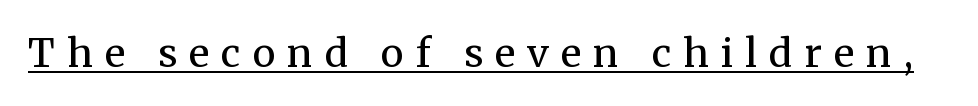
The type is letterspaced generously, with wide tracking. Each letter's strokes conclude with small projecting serifs. The letterforms sit at book weight or below. The rendering uses natural spacing where letterforms have individual widths.
